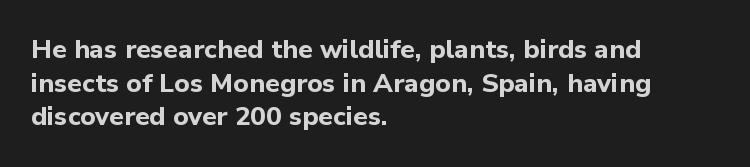
The image shows 26 px bold type, upright; set left-aligned, normal line spacing (1.29x), normal letter spacing, not underlined.
